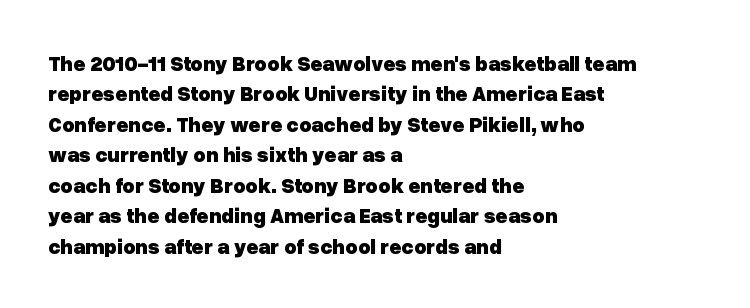
The image shows 21 px bold type, upright; set left-aligned, normal line spacing (1.45x), normal letter spacing, not underlined.
